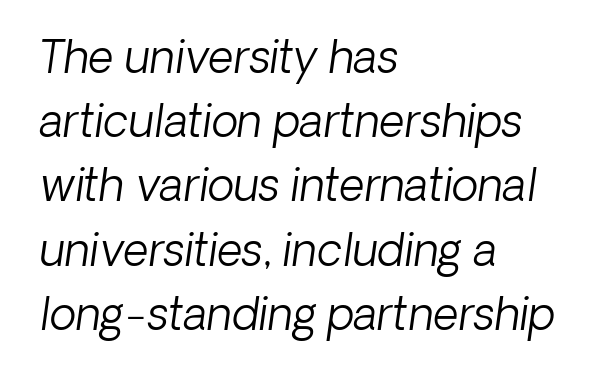
The image shows 44 px light type, italic (leaning right); set left-aligned, normal line spacing (1.46x), normal letter spacing, not underlined; low stroke contrast and a medium x-height.
